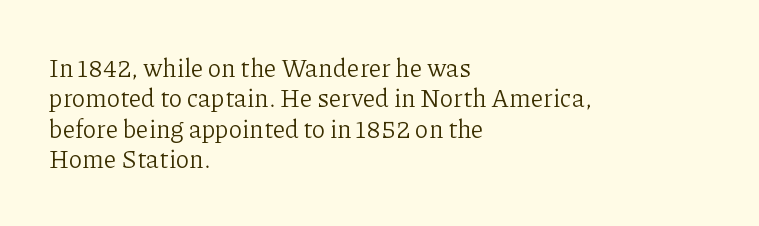
Nope, not italic — everything's standing straight. Only glyphs here, with clear space below each row. Leftover space on each line is placed entirely after the last word. The gaps between neighbouring characters are ordinary and unremarkable. A light-to-regular cut is what we see here.
